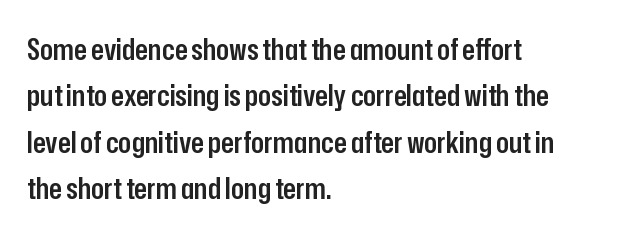
Q: Is the text bold? A: Semi-bold.
Q: Is the text italic (slanted)? A: No, it is upright.
Q: Is the typeface a serif or a sans-serif typeface? A: Sans-serif.
Q: Is the text underlined? A: No.
Q: How is the paragraph aligned? A: Left-aligned.
Q: Is the spacing between letters normal or unusually wide? A: Normal.
Q: Is the spacing between lines tight, normal or loose? A: Normal.
Q: Width (condensed, normal, or wide)? A: Condensed.
Q: Stroke contrast? A: Low.
Q: x-height? A: Medium.
Q: Monospaced? A: No.
